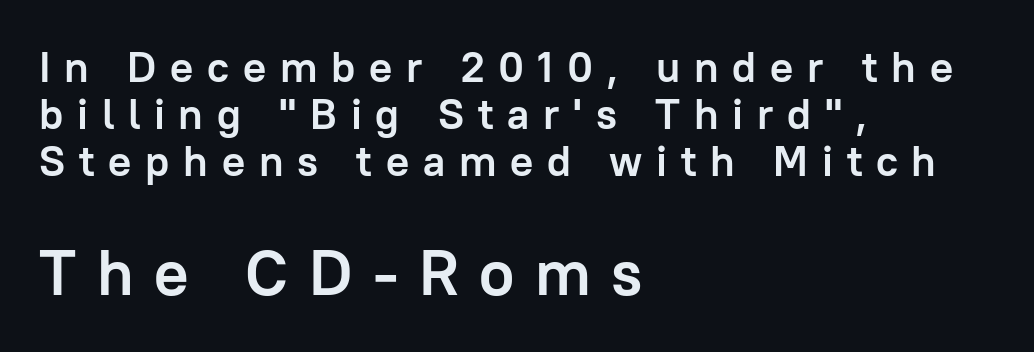
Q: Is the text bold? A: Yes.
Q: Is the text italic (slanted)? A: No, it is upright.
Q: Is the typeface a serif or a sans-serif typeface? A: Sans-serif.
Q: Is the text underlined? A: No.
Q: How is the paragraph aligned? A: Left-aligned.
Q: Is the spacing between letters normal or unusually wide? A: Unusually wide.
Q: Is the spacing between lines tight, normal or loose? A: Tight.
Q: Which block of text is set in a larger size, the first (top) or the second (bottom)? A: The second (bottom) one.
Q: Width (condensed, normal, or wide)? A: Normal.
Q: Stroke contrast? A: Low.
Q: x-height? A: Medium.
Q: Monospaced? A: No.
